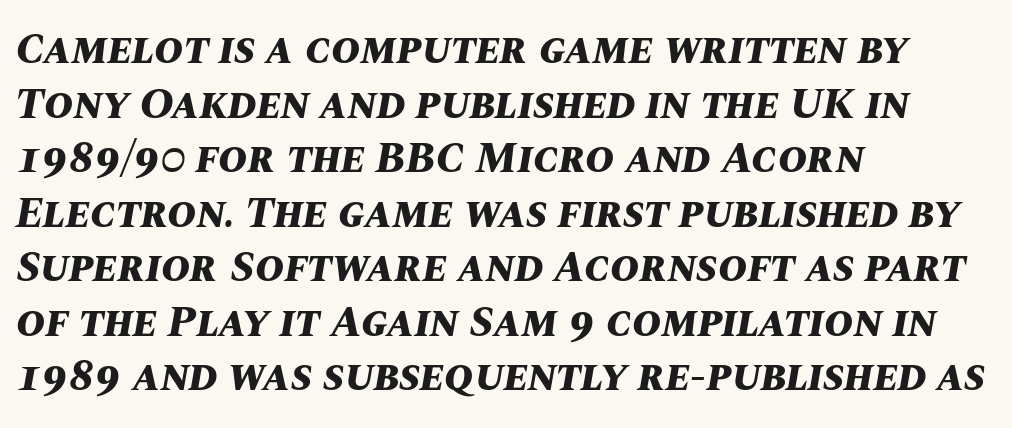
The image shows 44 px bold type, italic (leaning right); set left-aligned, line spacing 1.24x, normal letter spacing, not underlined; medium stroke contrast and a large x-height.
